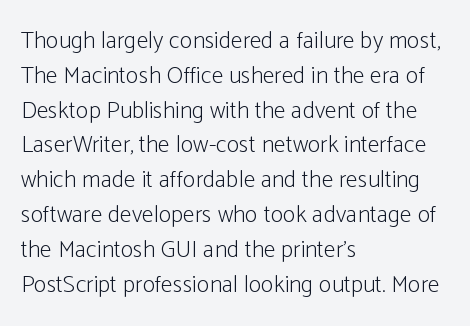
Summary of weight: not heavy and not bold. The passage shown stacks its lines at a standard gap. Upright lettering throughout. Tracking value appears to be zero — textbook default spacing.
